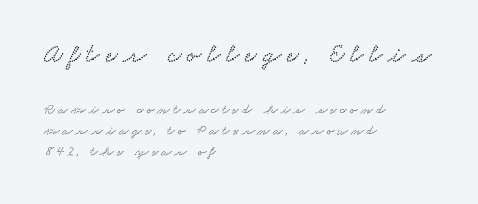
Q: Is the text underlined? A: No.
Q: How is the paragraph aligned? A: Left-aligned.
Q: Is the spacing between letters normal or unusually wide? A: Unusually wide.
Q: Is the spacing between lines tight, normal or loose? A: Normal.
Q: Which block of text is set in a larger size, the first (top) or the second (bottom)? A: The first (top) one.
